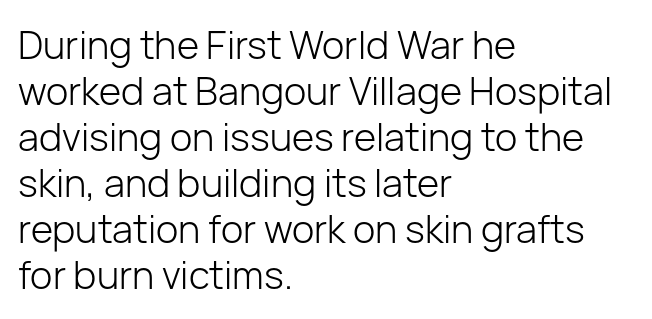
The image shows 38 px light sans-serif type, upright; set left-aligned, line spacing 1.21x, normal letter spacing, not underlined; low stroke contrast and a medium x-height.
